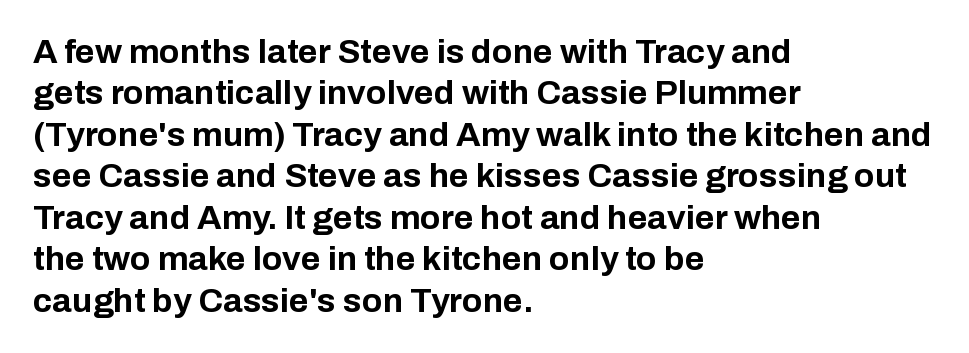
The image shows 34 px bold sans-serif type, upright; set left-aligned, line spacing 1.22x, normal letter spacing, not underlined; low stroke contrast and a medium x-height.
